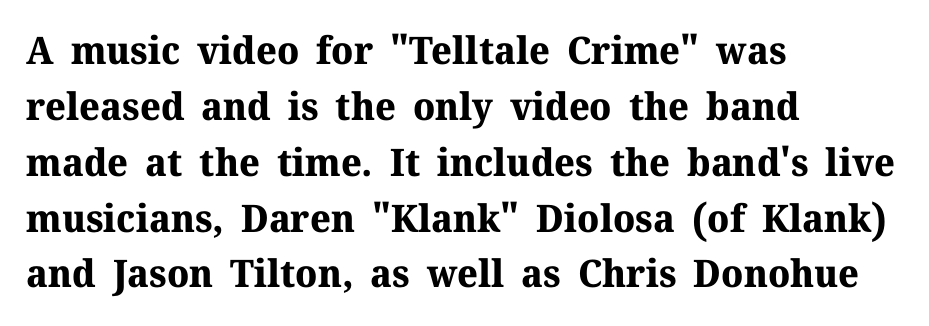
{"serif": "yes", "italic": "no", "bold": "yes", "weight": "bold", "width": "normal", "stroke_contrast": "medium", "x_height": "medium", "monospaced": "no", "underline": "no", "align": "left", "line_spacing": "normal", "line_spacing_ratio": 1.47, "letter_spacing": "normal", "letter_spacing_em": 0.0, "glyph_px": 38}
